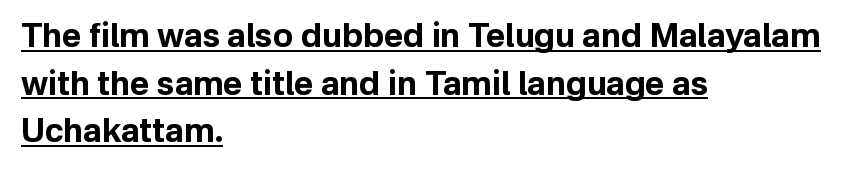
The image shows 33 px bold sans-serif type, upright; set left-aligned, normal line spacing (1.44x), normal letter spacing, underlined; low stroke contrast and a medium x-height.
